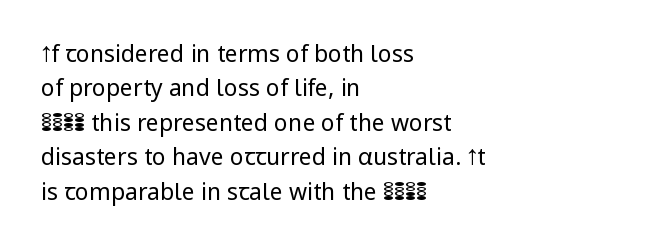
Observe the ordinary spacing: letters are neighbours, not strangers. Only glyphs here, with clear space below each row. Honestly, the row spacing looks completely unremarkable. No letter is thick-stroked: the sample isn't bold.
